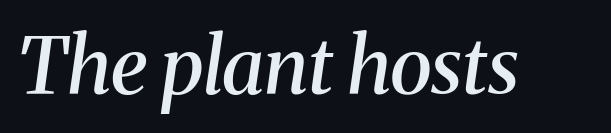
The image shows 78 px semibold serif type, italic (leaning right); set normal letter spacing, not underlined; medium stroke contrast and a medium x-height.
